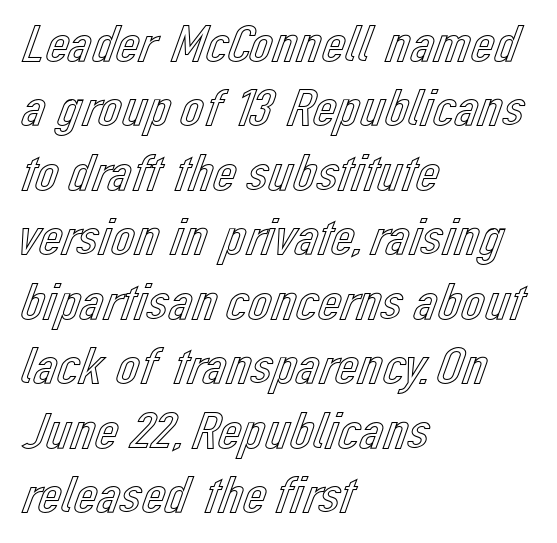
The image shows 52 px text type; set left-aligned, line spacing 1.24x, normal letter spacing, not underlined; a medium x-height.
